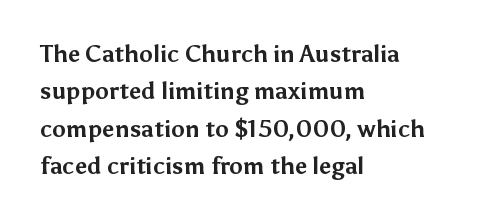
The image shows 23 px bold type, upright; set left-aligned, normal line spacing (1.62x), normal letter spacing, not underlined.
